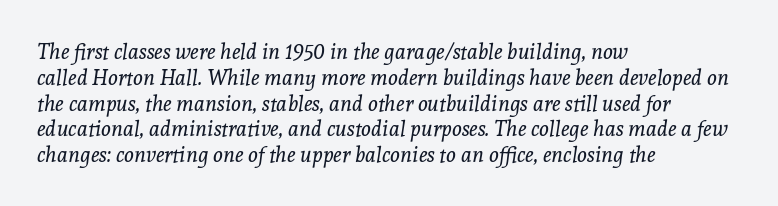
Q: Is the text bold? A: No.
Q: Is the text italic (slanted)? A: Yes, it leans right by about 8 degrees.
Q: Is the text underlined? A: No.
Q: How is the paragraph aligned? A: Left-aligned.
Q: Is the spacing between letters normal or unusually wide? A: Normal.
